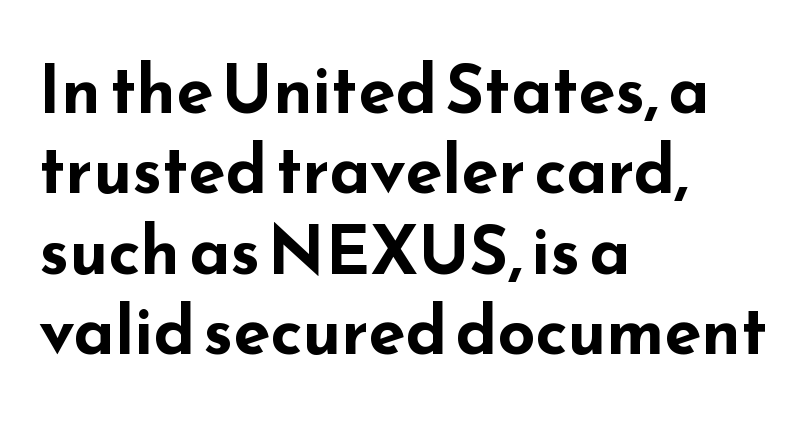
Q: Is the text bold? A: Yes.
Q: Is the text italic (slanted)? A: No, it is upright.
Q: Is the typeface a serif or a sans-serif typeface? A: Sans-serif.
Q: Is the text underlined? A: No.
Q: How is the paragraph aligned? A: Left-aligned.
Q: Is the spacing between letters normal or unusually wide? A: Normal.
Q: Width (condensed, normal, or wide)? A: Wide.
Q: Stroke contrast? A: Low.
Q: x-height? A: Small.
Q: Monospaced? A: No.
